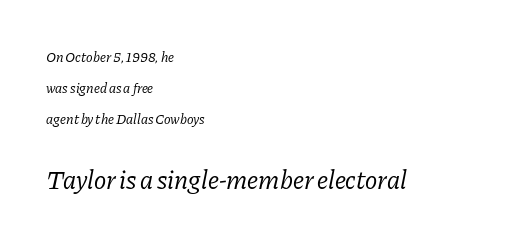
The image shows 26 px text type, italic (leaning right); set left-aligned, loose line spacing (2.21x), normal letter spacing, not underlined; the second (bottom) block is 1.86x larger.
